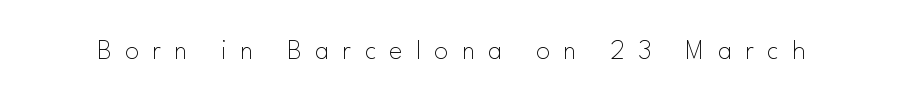
The image shows 28 px thin sans-serif type, upright; set unusually wide letter spacing (+0.48 em), not underlined; low stroke contrast and a small x-height.
